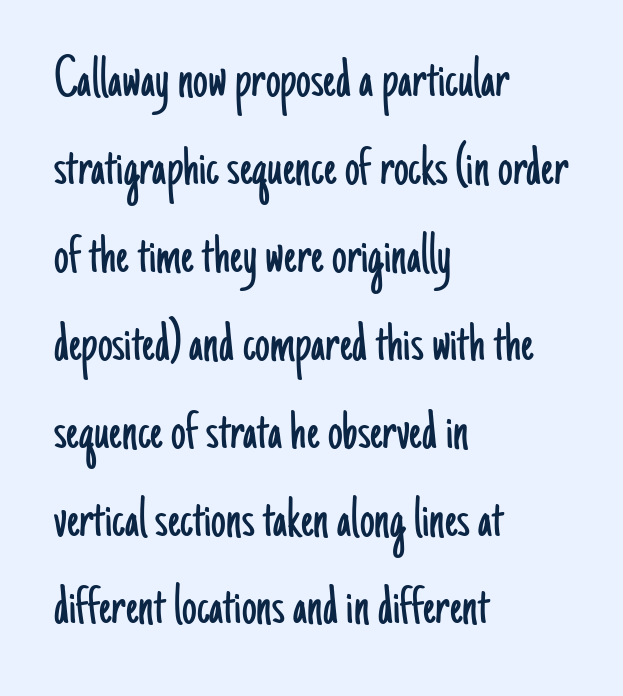
The image shows 59 px light, condensed sans-serif type, upright; set left-aligned, normal line spacing (1.49x), normal letter spacing, not underlined; low stroke contrast and a small x-height.
